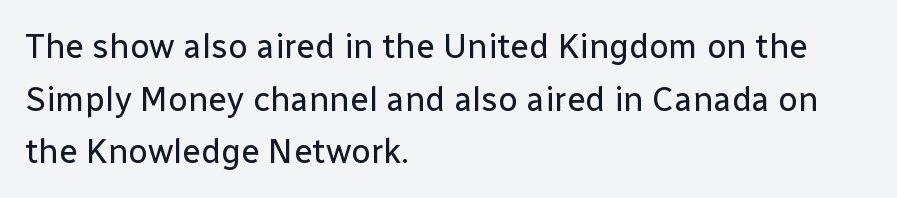
The image shows 34 px regular-weight sans-serif type, upright; set left-aligned, normal line spacing (1.55x), normal letter spacing, not underlined; low stroke contrast and a medium x-height.
